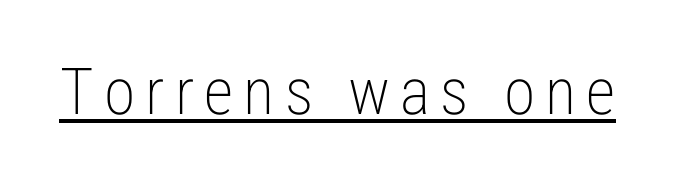
Descenders here cross a horizontal rule under the line. Note the varied advance widths — an 'i' is clearly narrower than an 'm'. A typesetter would label this face a sans. Nothing heavy about these letters — not bold at all. Characters remain perfectly vertical along every line.
